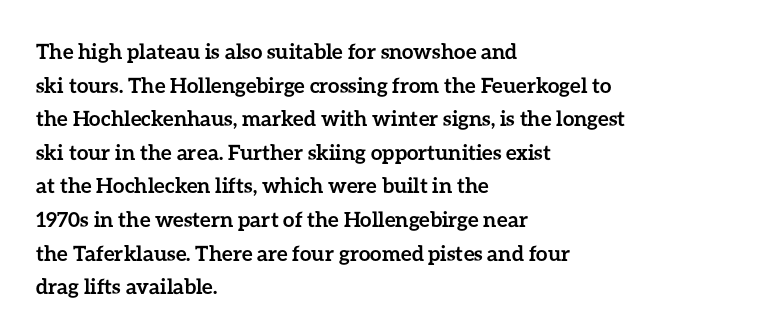
Q: Is the text bold? A: Yes.
Q: Is the text italic (slanted)? A: No, it is upright.
Q: Is the text underlined? A: No.
Q: How is the paragraph aligned? A: Left-aligned.
Q: Is the spacing between letters normal or unusually wide? A: Normal.
Q: Is the spacing between lines tight, normal or loose? A: Normal.
